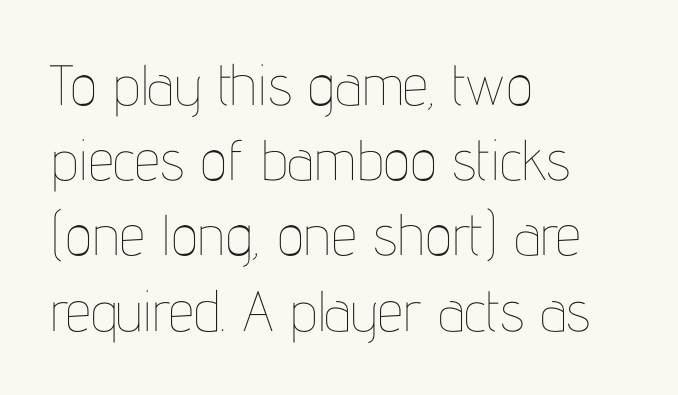
Q: Is the text bold? A: No.
Q: Is the text italic (slanted)? A: No, it is upright.
Q: Is the text underlined? A: No.
Q: How is the paragraph aligned? A: Left-aligned.
Q: Is the spacing between letters normal or unusually wide? A: Normal.
Q: Is the spacing between lines tight, normal or loose? A: Normal.
Q: Width (condensed, normal, or wide)? A: Condensed.
Q: Stroke contrast? A: Low.
Q: x-height? A: Medium.
Q: Monospaced? A: No.
